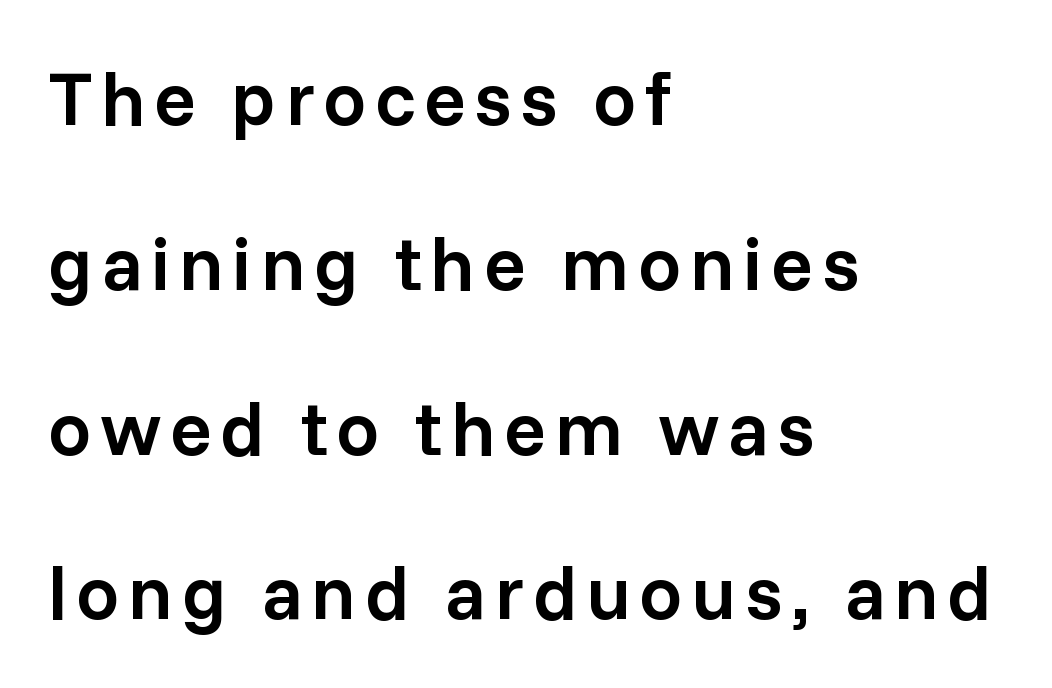
{"serif": "no", "italic": "no", "bold": "semi", "weight": "semibold", "width": "normal", "stroke_contrast": "low", "x_height": "medium", "monospaced": "no", "underline": "no", "align": "left", "line_spacing": "loose", "line_spacing_ratio": 2.14, "glyph_px": 77}
